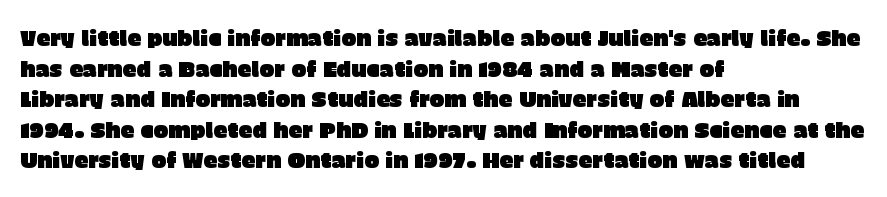
Q: Is the text italic (slanted)? A: No, it is upright.
Q: Is the text underlined? A: No.
Q: How is the paragraph aligned? A: Left-aligned.
Q: Is the spacing between letters normal or unusually wide? A: Normal.
Q: Is the spacing between lines tight, normal or loose? A: Normal.
